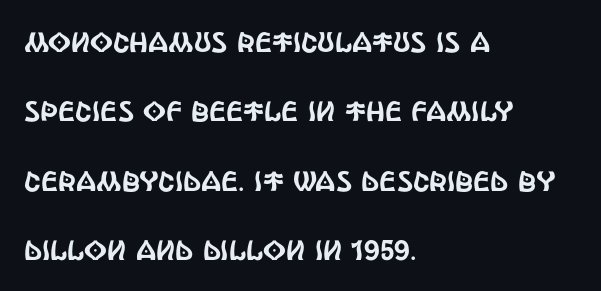
The image shows 28 px condensed sans-serif type, upright; set left-aligned, loose line spacing (2.48x), normal letter spacing, not underlined; a large x-height.
